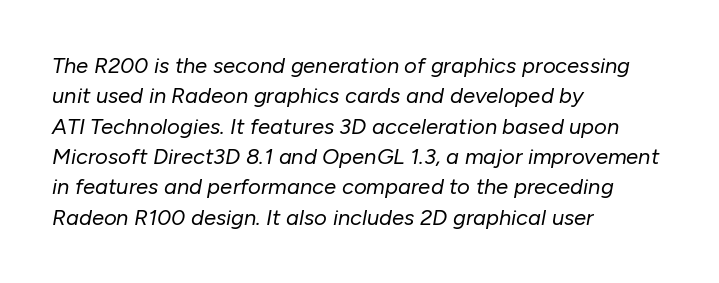
The image shows 22 px text type, italic (leaning right); set left-aligned, normal line spacing (1.38x), normal letter spacing, not underlined.
